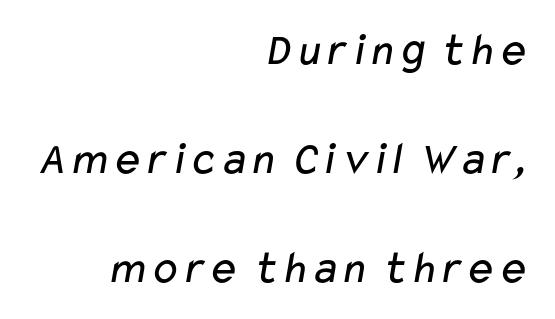
The image shows 47 px regular-weight, wide sans-serif type; set right-aligned, loose line spacing (2.32x), normal letter spacing, not underlined; low stroke contrast and a medium x-height.
